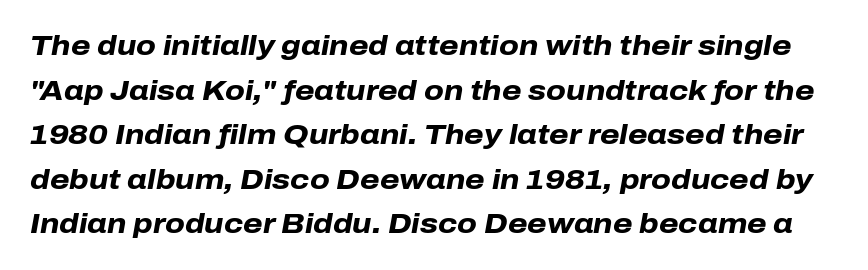
{"italic": "yes", "lean": "right", "slant_degrees": 10, "bold": "yes", "weight": "heavy", "width": "normal", "stroke_contrast": "low", "x_height": "medium", "monospaced": "no", "underline": "no", "line_spacing": "normal", "line_spacing_ratio": 1.59, "letter_spacing": "normal", "letter_spacing_em": 0.0, "glyph_px": 28}
